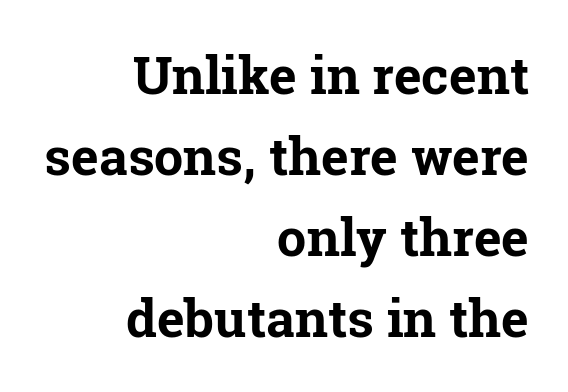
The characters look thick and weighty, a clear bold. Note: serifs present on the glyphs. In CSS terms this would be text-align: right. These lines are rendered in a variable-pitch font.
